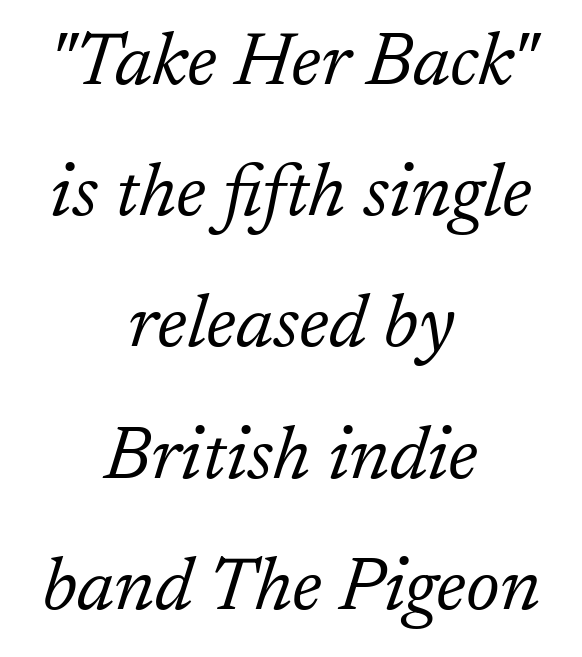
Q: Is the text bold? A: No.
Q: Is the text italic (slanted)? A: Yes, it leans right by about 17 degrees.
Q: Is the typeface a serif or a sans-serif typeface? A: Serif.
Q: Is the text underlined? A: No.
Q: How is the paragraph aligned? A: Centered.
Q: Is the spacing between letters normal or unusually wide? A: Normal.
Q: Width (condensed, normal, or wide)? A: Normal.
Q: Stroke contrast? A: Low.
Q: x-height? A: Medium.
Q: Monospaced? A: No.
